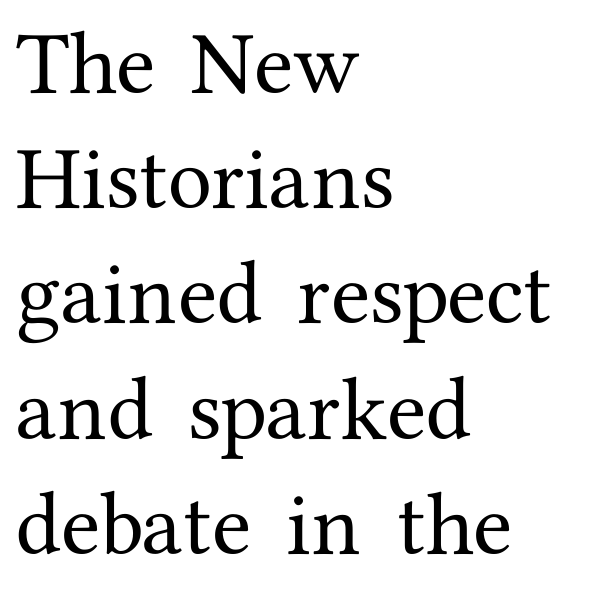
Compared with typical body copy, the letter spacing here is the same. Each letter's strokes conclude with small projecting serifs. Each letter keeps its own natural width here, so spacing adapts to shape. Designer's note — italics off, roman on. Rule under the text: the space is simply empty. The designer left line spacing at the default.
